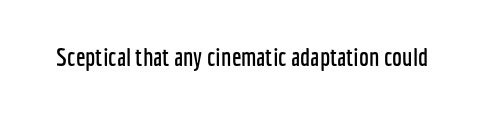
If you drew a line through each stem, it would be perfectly vertical. Characters follow at the spacing the type designer built in. The words here are not underlined.
